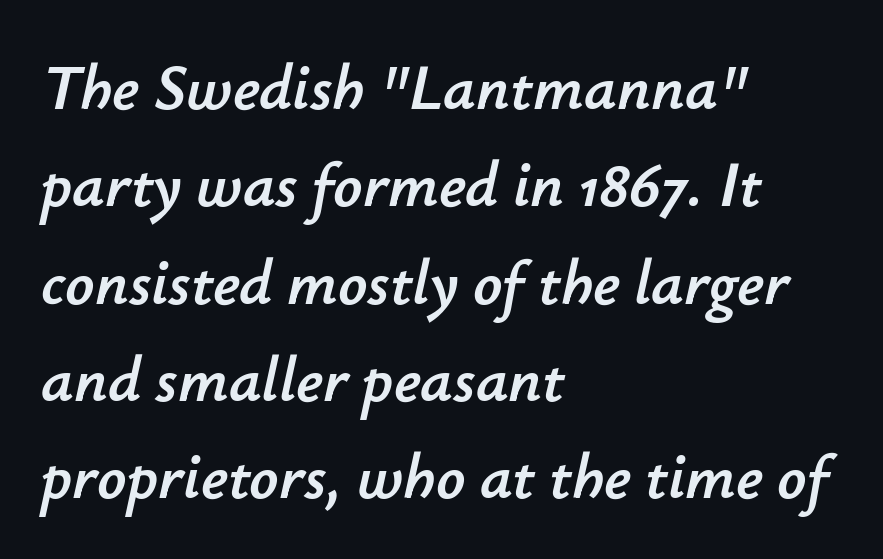
Q: Is the text italic (slanted)? A: Yes, it leans right by about 12 degrees.
Q: Is the text underlined? A: No.
Q: How is the paragraph aligned? A: Left-aligned.
Q: Is the spacing between letters normal or unusually wide? A: Normal.
Q: Is the spacing between lines tight, normal or loose? A: Normal.
Q: Width (condensed, normal, or wide)? A: Normal.
Q: Stroke contrast? A: Low.
Q: x-height? A: Small.
Q: Monospaced? A: No.
